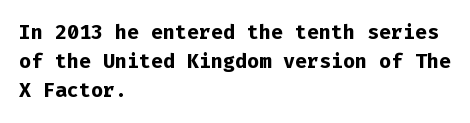
Line starts are locked; line ends wander. Bold? Absolutely — the strokes are thick and heavy. Nobody touched the tracking dial on this one. Bare-footed words on every line. These lines sit exactly where default settings would place them.
